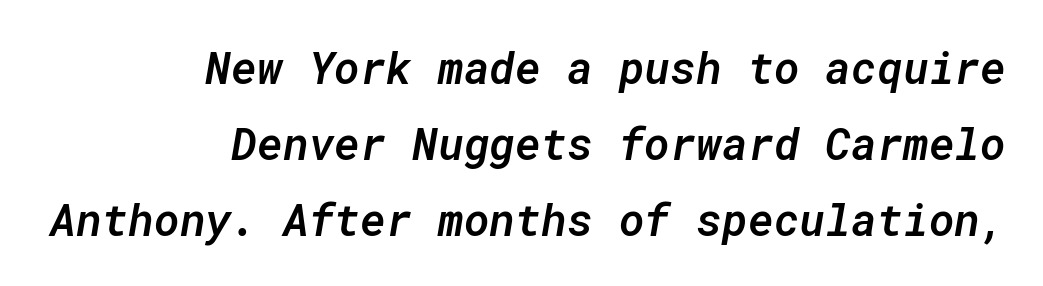
What stands out about the letter spacing? Nothing — it is the standard amount. Rule under the text: the space is simply empty. Characters are canted at an angle relative to the baseline's perpendicular. You could count columns in this text — the font is strictly monospaced. In CSS terms this would be text-align: right.
